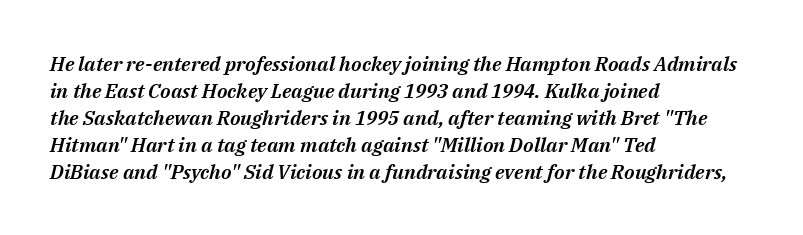
Q: Is the text italic (slanted)? A: Yes, it leans right by about 14 degrees.
Q: Is the text underlined? A: No.
Q: How is the paragraph aligned? A: Left-aligned.
Q: Is the spacing between letters normal or unusually wide? A: Normal.
Q: Is the spacing between lines tight, normal or loose? A: Normal.
